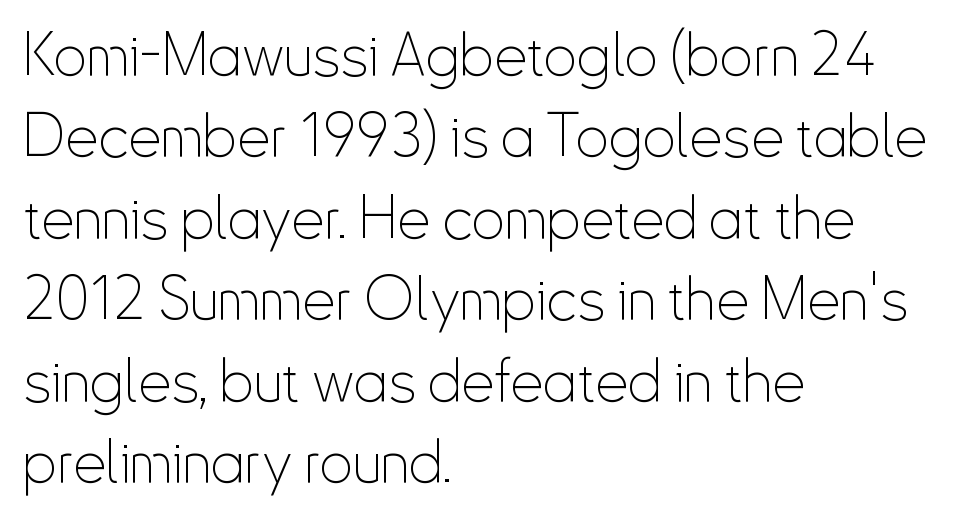
{"serif": "no", "italic": "no", "bold": "no", "weight": "thin", "width": "condensed", "stroke_contrast": "low", "x_height": "small", "monospaced": "no", "underline": "no", "align": "left", "line_spacing": "normal", "line_spacing_ratio": 1.38, "letter_spacing": "normal", "letter_spacing_em": 0.0, "glyph_px": 59}
